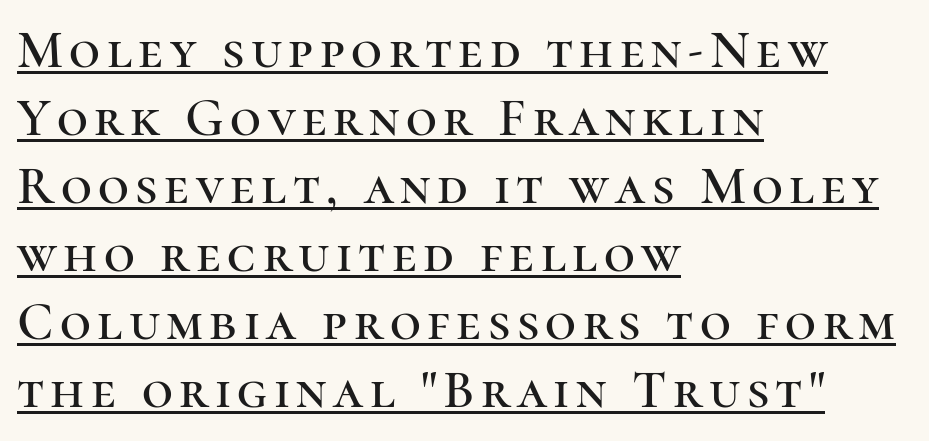
The image shows 54 px serif type, upright; set left-aligned, normal line spacing (1.26x), underlined; high stroke contrast and a medium x-height.
